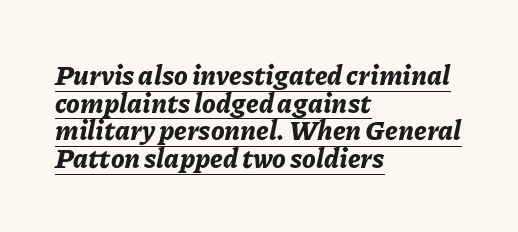
It's the slanting kind of type. The passage shown stacks its lines with hardly any gap. The lettering is marked with a stroke running underneath it. Is the type bold? Yes — the strokes are clearly thick and heavy.
